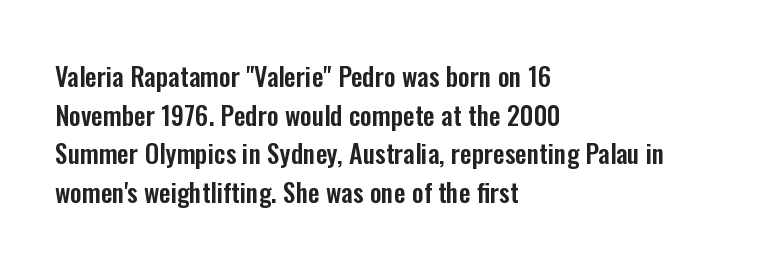
{"italic": "no", "underline": "no", "align": "left", "line_spacing": "normal", "line_spacing_ratio": 1.49, "letter_spacing": "normal", "letter_spacing_em": 0.0, "glyph_px": 26}
